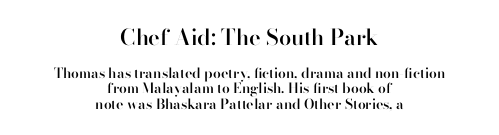
The image shows 22 px text type, upright; set centered, tight line spacing (1.1x), normal letter spacing, not underlined; the first (top) block is 1.57x larger.
